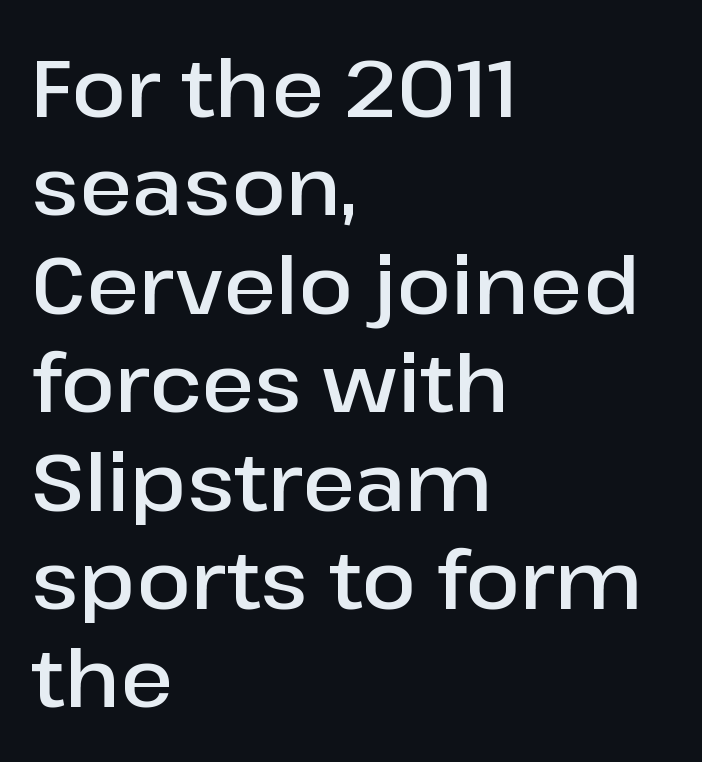
Q: Is the text bold? A: Semi-bold.
Q: Is the text italic (slanted)? A: No, it is upright.
Q: Is the typeface a serif or a sans-serif typeface? A: Sans-serif.
Q: Is the text underlined? A: No.
Q: How is the paragraph aligned? A: Left-aligned.
Q: Is the spacing between letters normal or unusually wide? A: Normal.
Q: Width (condensed, normal, or wide)? A: Normal.
Q: Stroke contrast? A: Low.
Q: x-height? A: Medium.
Q: Monospaced? A: No.
